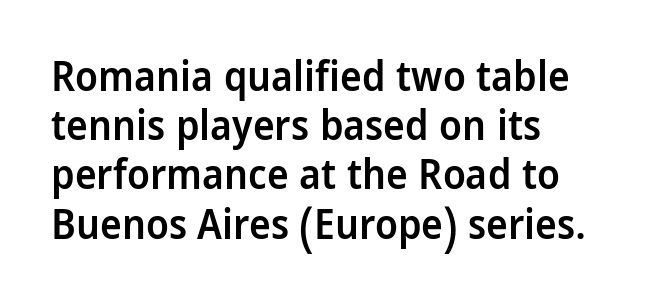
{"serif": "no", "italic": "no", "bold": "semi", "weight": "semibold", "width": "condensed", "stroke_contrast": "low", "x_height": "large", "monospaced": "no", "underline": "no", "line_spacing_ratio": 1.2, "letter_spacing": "normal", "letter_spacing_em": 0.0, "glyph_px": 41}
